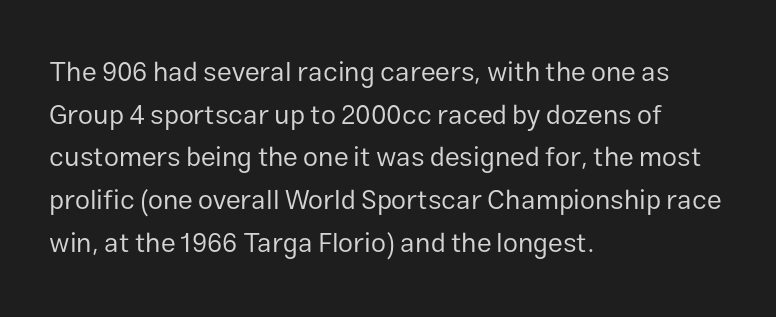
Q: Is the text bold? A: No.
Q: Is the text italic (slanted)? A: No, it is upright.
Q: Is the text underlined? A: No.
Q: How is the paragraph aligned? A: Left-aligned.
Q: Is the spacing between letters normal or unusually wide? A: Normal.
Q: Is the spacing between lines tight, normal or loose? A: Normal.
